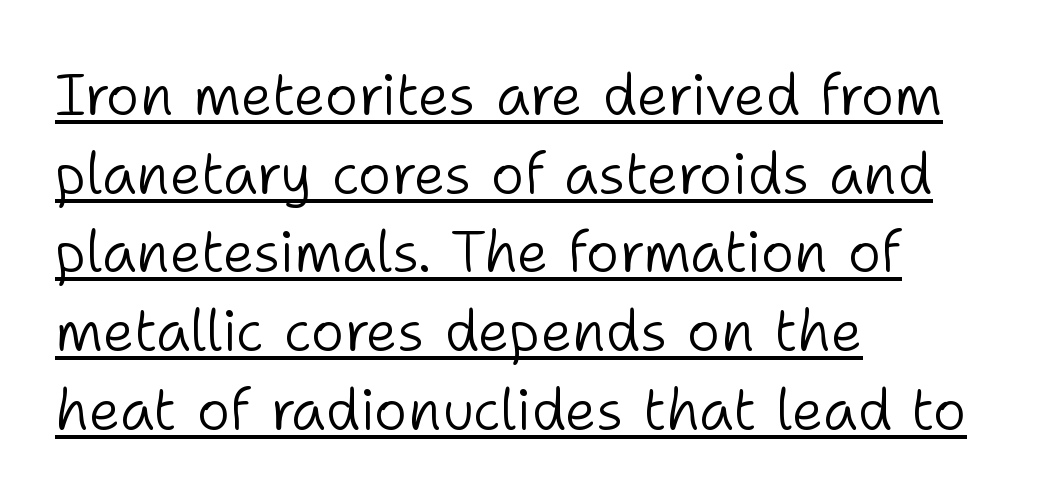
How are the letters spaced? Ordinarily, with no added tracking. Students, observe: this is what conventionally led text looks like. Caption: lettering with a line underneath. Teacher's note: observe the even left margin — that is flush-left alignment. The weight would be labelled regular, book, light, or lighter still.
